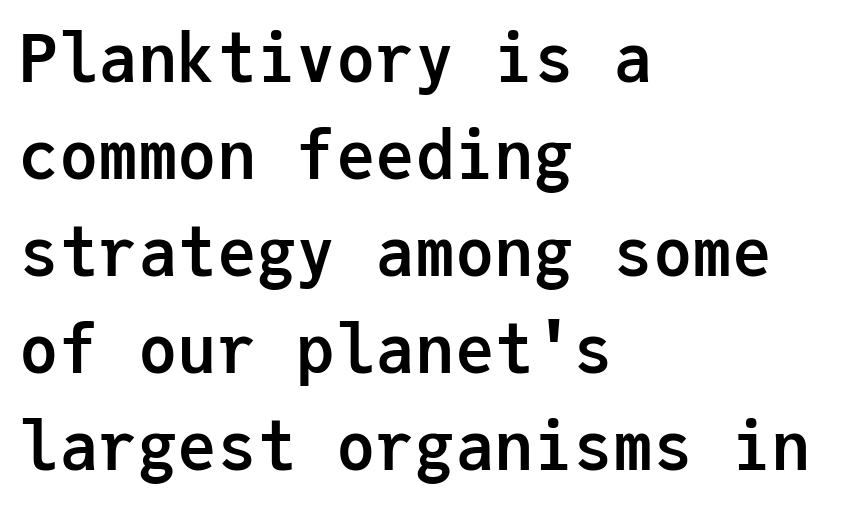
Q: Is the text bold? A: Yes.
Q: Is the text italic (slanted)? A: No, it is upright.
Q: Is the typeface a serif or a sans-serif typeface? A: Sans-serif.
Q: Is the text underlined? A: No.
Q: How is the paragraph aligned? A: Left-aligned.
Q: Is the spacing between letters normal or unusually wide? A: Normal.
Q: Is the spacing between lines tight, normal or loose? A: Normal.
Q: Width (condensed, normal, or wide)? A: Normal.
Q: Stroke contrast? A: Low.
Q: x-height? A: Medium.
Q: Monospaced? A: Yes.
